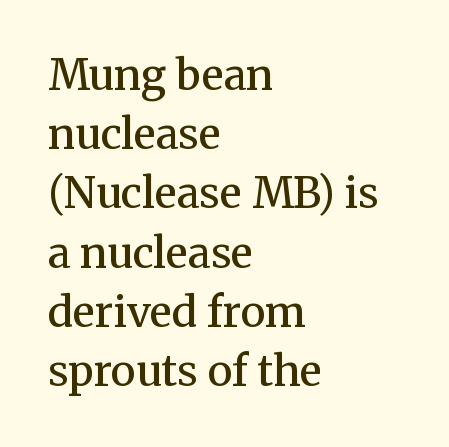
{"serif": "yes", "italic": "no", "bold": "semi", "weight": "semibold", "width": "normal", "stroke_contrast": "medium", "x_height": "medium", "monospaced": "no", "underline": "no", "align": "left", "line_spacing": "normal", "line_spacing_ratio": 1.41, "letter_spacing": "normal", "letter_spacing_em": 0.0, "glyph_px": 42}
